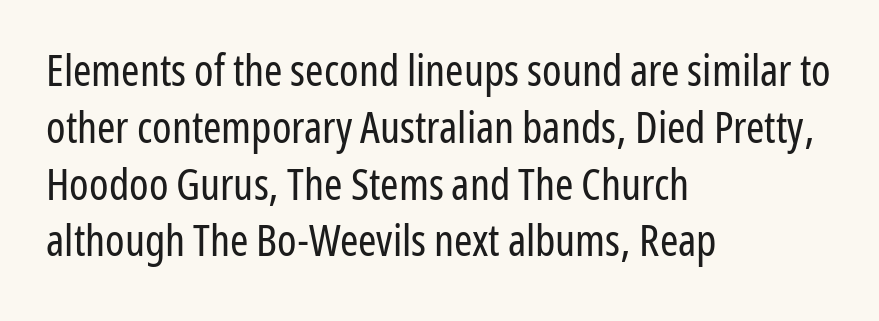
Q: Is the text bold? A: No.
Q: Is the text italic (slanted)? A: No, it is upright.
Q: Is the typeface a serif or a sans-serif typeface? A: Sans-serif.
Q: Is the text underlined? A: No.
Q: How is the paragraph aligned? A: Left-aligned.
Q: Is the spacing between letters normal or unusually wide? A: Normal.
Q: Is the spacing between lines tight, normal or loose? A: Normal.
Q: Width (condensed, normal, or wide)? A: Condensed.
Q: Stroke contrast? A: Low.
Q: x-height? A: Medium.
Q: Monospaced? A: No.
